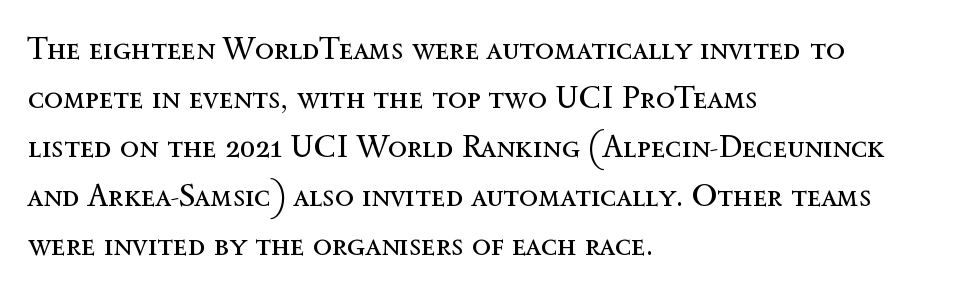
Q: Is the text bold? A: No.
Q: Is the text italic (slanted)? A: No, it is upright.
Q: Is the text underlined? A: No.
Q: How is the paragraph aligned? A: Left-aligned.
Q: Is the spacing between letters normal or unusually wide? A: Normal.
Q: Is the spacing between lines tight, normal or loose? A: Normal.
Q: Width (condensed, normal, or wide)? A: Normal.
Q: x-height? A: Medium.
Q: Monospaced? A: No.
